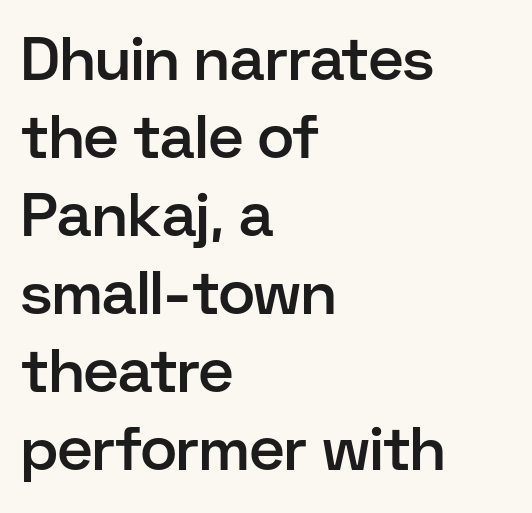
The image shows 61 px semibold sans-serif type, upright; set left-aligned, normal line spacing (1.28x), normal letter spacing, not underlined; low stroke contrast and a medium x-height.
